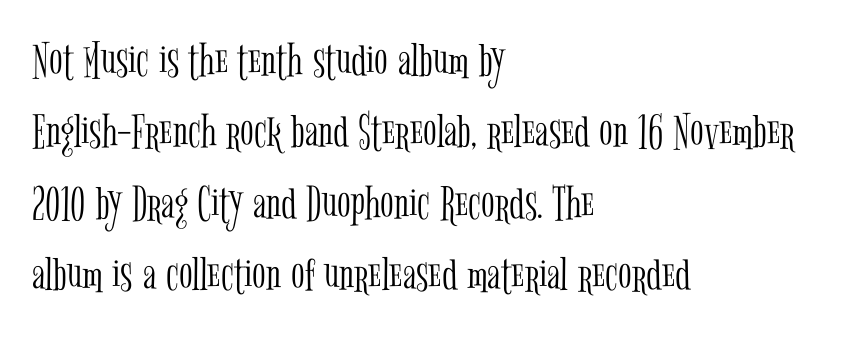
Q: Is the text bold? A: No.
Q: Is the text italic (slanted)? A: No, it is upright.
Q: Is the typeface a serif or a sans-serif typeface? A: Serif.
Q: Is the text underlined? A: No.
Q: How is the paragraph aligned? A: Left-aligned.
Q: Is the spacing between letters normal or unusually wide? A: Normal.
Q: Is the spacing between lines tight, normal or loose? A: Normal.
Q: Width (condensed, normal, or wide)? A: Condensed.
Q: Stroke contrast? A: Low.
Q: x-height? A: Medium.
Q: Monospaced? A: No.
